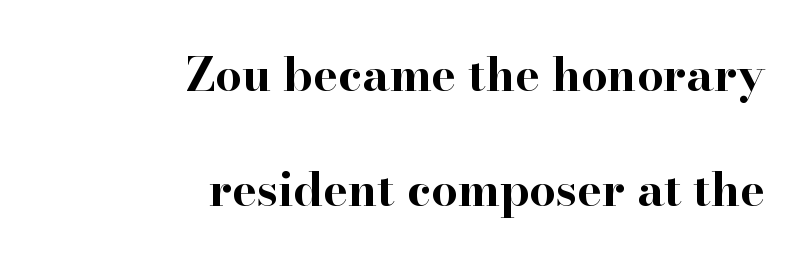
The image shows 47 px bold, wide serif type, upright; set right-aligned, loose line spacing (2.45x), normal letter spacing, not underlined; high stroke contrast and a small x-height.
